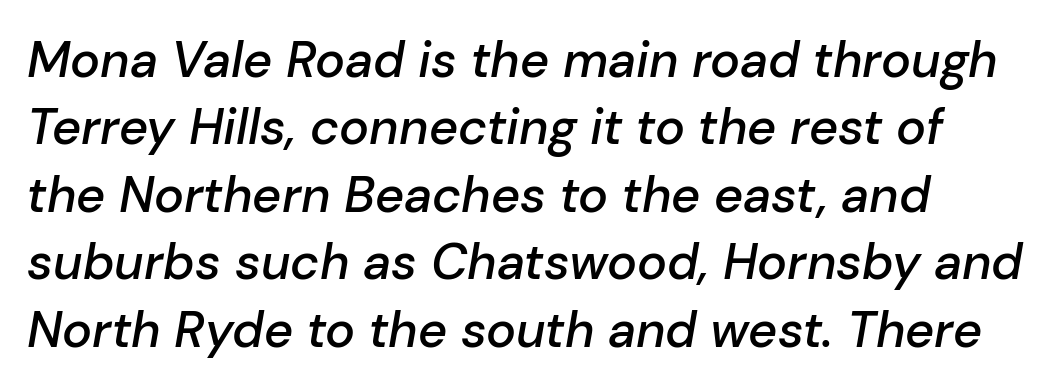
The image shows 50 px semibold type, italic (leaning right); set normal line spacing (1.35x), normal letter spacing, not underlined; low stroke contrast and a medium x-height.
